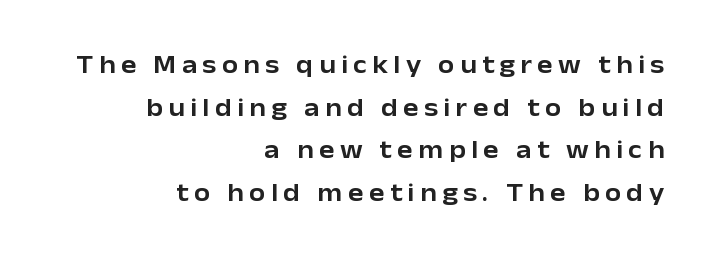
Words float on clear page, feet unadorned. The font's upright variant was chosen for this text. There is plenty of visible air inserted between adjacent glyphs. Caption: multi-line text, flush right, ragged left.
